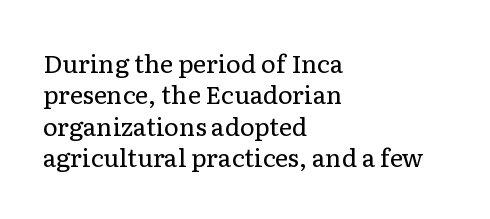
{"italic": "no", "bold": "no", "underline": "no", "align": "left", "line_spacing": "normal", "line_spacing_ratio": 1.26, "letter_spacing": "normal", "letter_spacing_em": 0.0, "glyph_px": 25}
